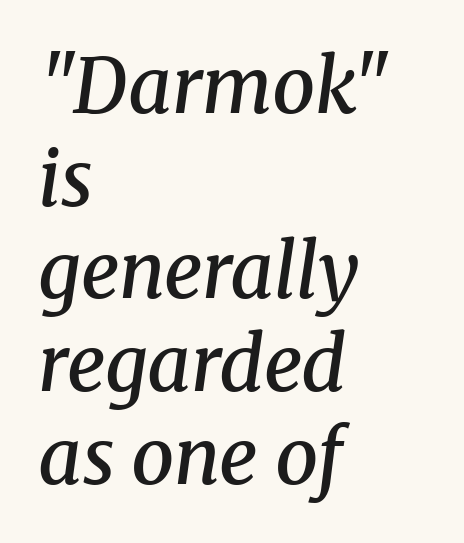
{"serif": "yes", "italic": "yes", "lean": "right", "slant_degrees": 8, "bold": "semi", "weight": "semibold", "width": "normal", "stroke_contrast": "medium", "x_height": "medium", "monospaced": "no", "underline": "no", "align": "left", "line_spacing_ratio": 1.22, "letter_spacing": "normal", "letter_spacing_em": 0.0, "glyph_px": 76}
